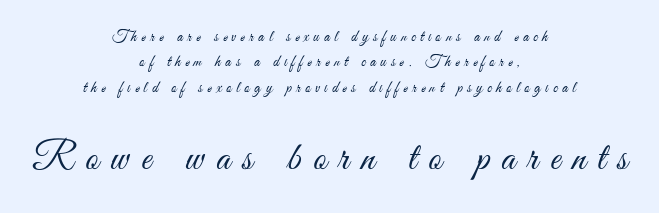
Q: Is the text bold? A: No.
Q: Is the text italic (slanted)? A: Yes.
Q: Is the typeface a serif or a sans-serif typeface? A: Sans-serif.
Q: Is the text underlined? A: No.
Q: How is the paragraph aligned? A: Centered.
Q: Is the spacing between letters normal or unusually wide? A: Unusually wide.
Q: Is the spacing between lines tight, normal or loose? A: Normal.
Q: Which block of text is set in a larger size, the first (top) or the second (bottom)? A: The second (bottom) one.
Q: Width (condensed, normal, or wide)? A: Condensed.
Q: Stroke contrast? A: Medium.
Q: x-height? A: Small.
Q: Monospaced? A: No.
